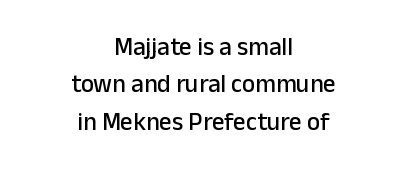
Q: Is the text italic (slanted)? A: No, it is upright.
Q: Is the text underlined? A: No.
Q: How is the paragraph aligned? A: Centered.
Q: Is the spacing between letters normal or unusually wide? A: Normal.
Q: Is the spacing between lines tight, normal or loose? A: Normal.
